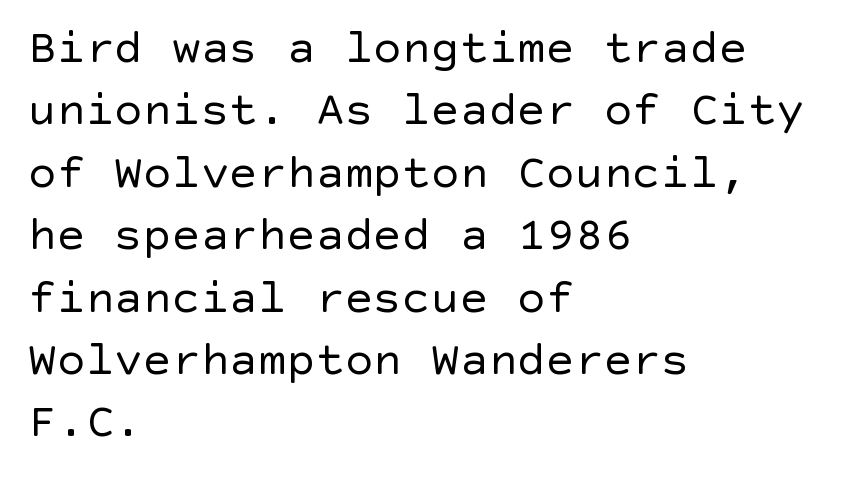
Honestly, the row spacing looks completely unremarkable. The letterforms sit shoulder to shoulder at normal distance. This sample uses a sans-serif face. Check under the words: just untouched page. When letters stand straight like this, we call the style roman or upright. Horizontally, the lines are justified to the leading edge only.
